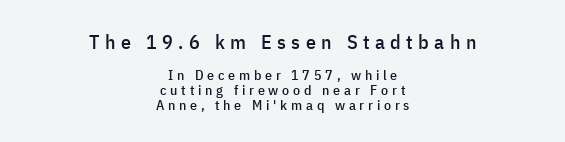
The lettering holds an erect, upright posture throughout. You could barely slide anything between these rows. The gaps between neighbouring characters are conspicuously large. The upper block of text is set noticeably larger than the block beneath it. Short and long lines alike share a common midpoint.
